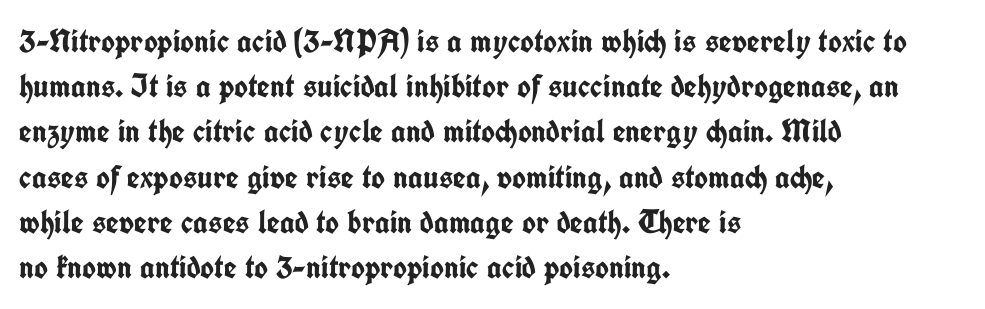
Interline gaps are of average width in this sample. Varying glyph widths throughout — classic text-font behaviour. Where is the straight margin? On the left. Thick stems and heavy bowls — unmistakably bold. The specimen reads as upright at a glance.
